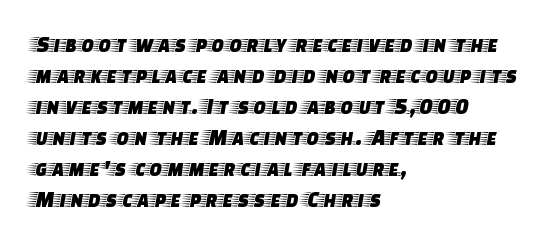
The designer left line spacing at the default. Glance below the letters and you will spot only blank space. The letters sit at their default tracking, neither squeezed nor spread. The compositor pushed each line to the left boundary.
